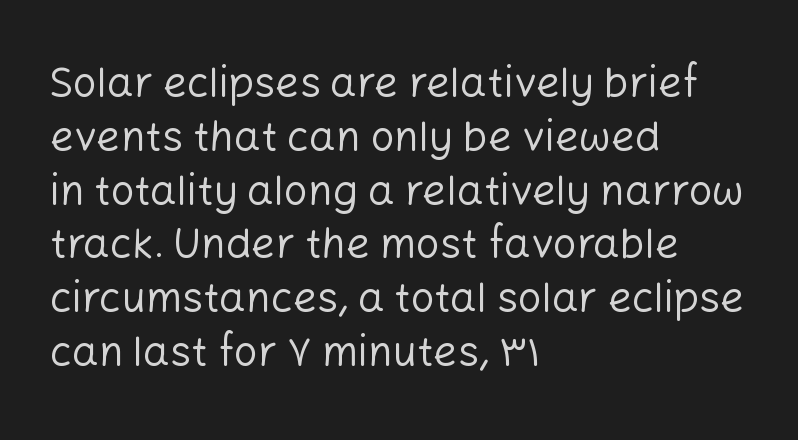
The image shows 42 px regular-weight sans-serif type, upright; set left-aligned, normal line spacing (1.28x), normal letter spacing, not underlined; low stroke contrast and a medium x-height.
